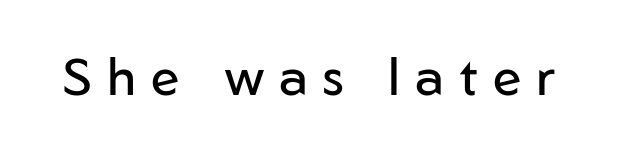
The image shows 52 px regular-weight sans-serif type, upright; set unusually wide letter spacing (+0.29 em), not underlined; low stroke contrast and a medium x-height.
